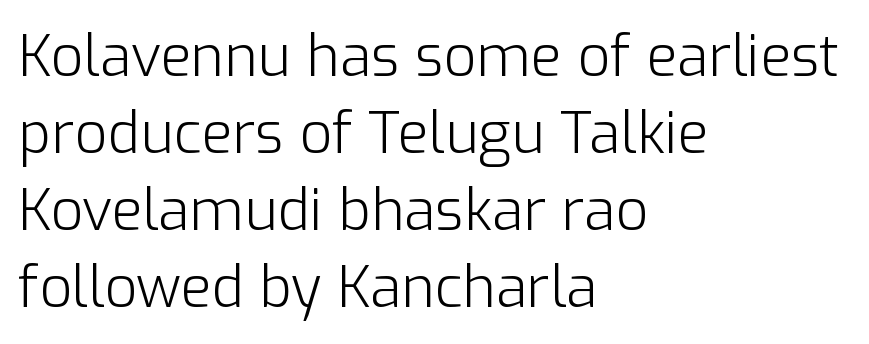
Q: Is the text bold? A: No.
Q: Is the text italic (slanted)? A: No, it is upright.
Q: Is the typeface a serif or a sans-serif typeface? A: Sans-serif.
Q: Is the text underlined? A: No.
Q: How is the paragraph aligned? A: Left-aligned.
Q: Is the spacing between letters normal or unusually wide? A: Normal.
Q: Is the spacing between lines tight, normal or loose? A: Normal.
Q: Width (condensed, normal, or wide)? A: Normal.
Q: Stroke contrast? A: Low.
Q: x-height? A: Medium.
Q: Monospaced? A: No.
